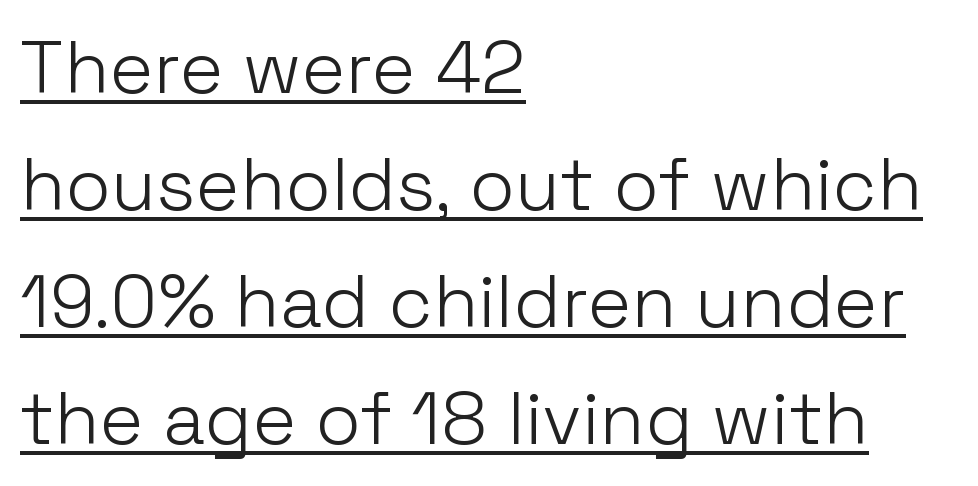
The image shows 74 px light sans-serif type, upright; set left-aligned, normal line spacing (1.58x), normal letter spacing, underlined; low stroke contrast and a medium x-height.
